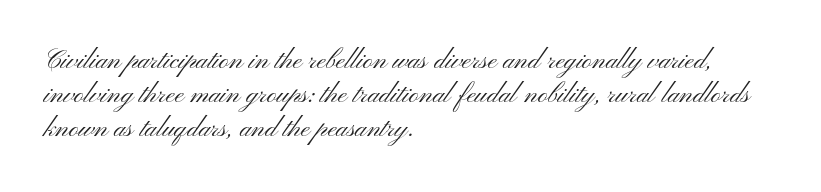
Q: Is the text bold? A: No.
Q: Is the text italic (slanted)? A: Yes.
Q: Is the text underlined? A: No.
Q: How is the paragraph aligned? A: Left-aligned.
Q: Is the spacing between letters normal or unusually wide? A: Normal.
Q: Is the spacing between lines tight, normal or loose? A: Normal.
